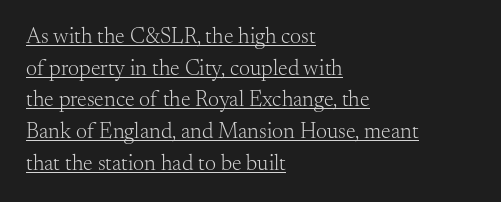
{"italic": "no", "bold": "no", "underline": "yes", "align": "left", "line_spacing": "normal", "line_spacing_ratio": 1.44, "letter_spacing": "normal", "letter_spacing_em": 0.0, "glyph_px": 22}
